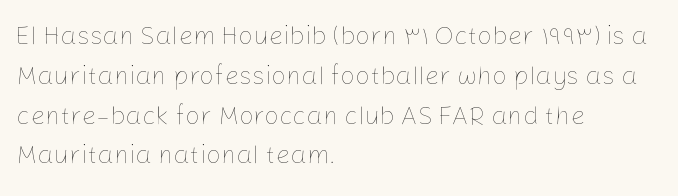
Nobody touched the tracking dial on this one. Line starts are locked; line ends wander. The block of text has a typical density, with ordinary space between rows. The glyphs are unaccompanied by any horizontal stroke below them. Notice how the stems are strictly vertical — no italics here. These glyphs show unthickened strokes, regular width or finer.
